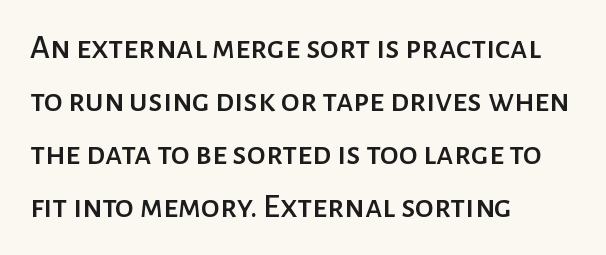
Q: Is the text italic (slanted)? A: No, it is upright.
Q: Is the typeface a serif or a sans-serif typeface? A: Sans-serif.
Q: Is the text underlined? A: No.
Q: How is the paragraph aligned? A: Left-aligned.
Q: Is the spacing between letters normal or unusually wide? A: Normal.
Q: Is the spacing between lines tight, normal or loose? A: Normal.
Q: Width (condensed, normal, or wide)? A: Normal.
Q: Stroke contrast? A: Low.
Q: x-height? A: Medium.
Q: Monospaced? A: No.
